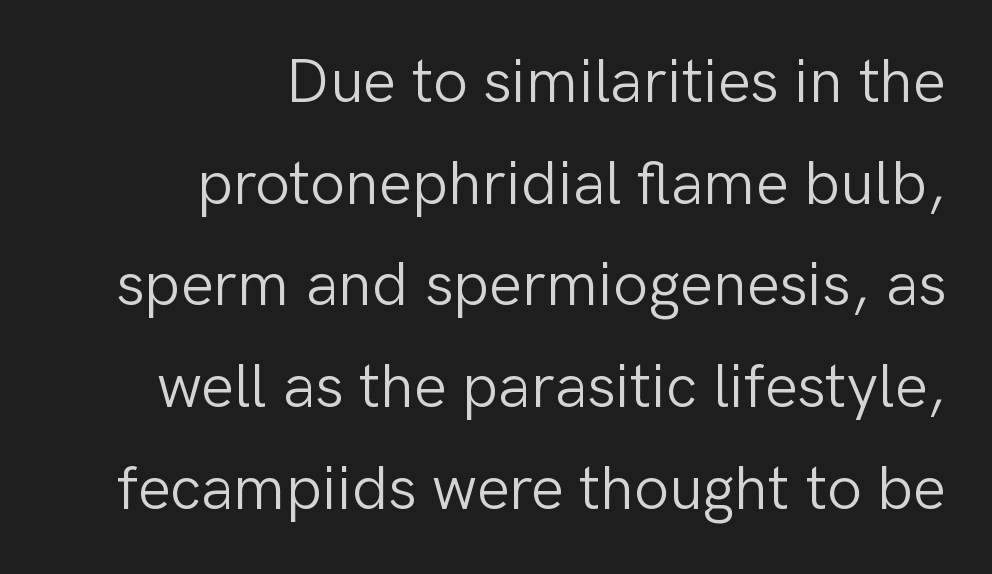
{"serif": "no", "italic": "no", "bold": "no", "weight": "light", "width": "normal", "stroke_contrast": "low", "x_height": "medium", "monospaced": "no", "underline": "no", "align": "right", "line_spacing": "normal", "line_spacing_ratio": 1.64, "letter_spacing": "normal", "letter_spacing_em": 0.0, "glyph_px": 62}
